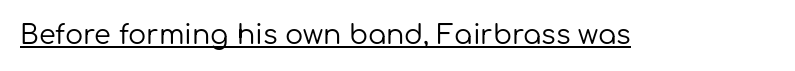
Q: Is the text bold? A: No.
Q: Is the text italic (slanted)? A: No, it is upright.
Q: Is the text underlined? A: Yes.
Q: Is the spacing between letters normal or unusually wide? A: Normal.
